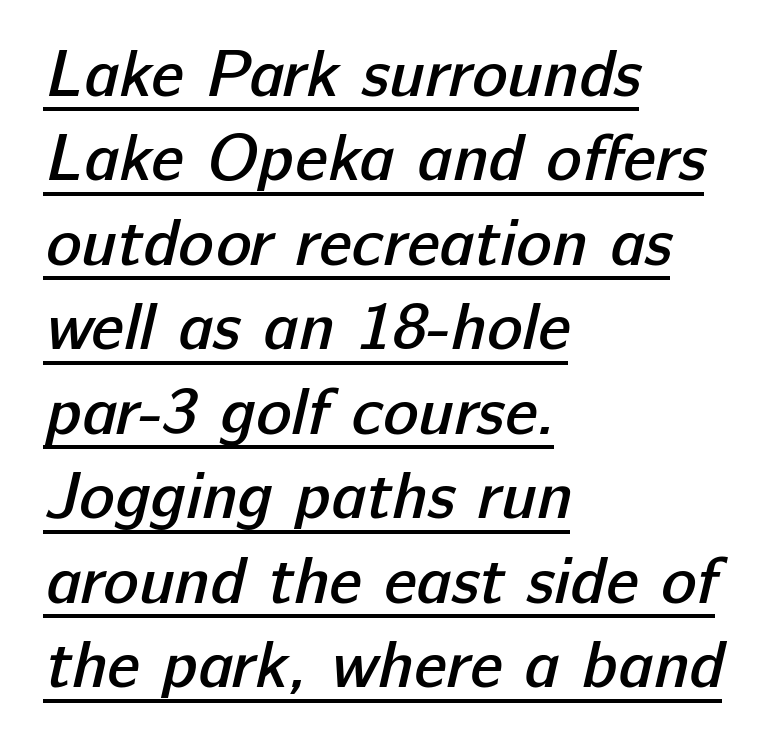
{"serif": "no", "bold": "semi", "weight": "semibold", "width": "normal", "stroke_contrast": "low", "x_height": "medium", "monospaced": "no", "underline": "yes", "align": "left", "line_spacing": "normal", "line_spacing_ratio": 1.28, "letter_spacing": "normal", "letter_spacing_em": 0.0, "glyph_px": 66}
